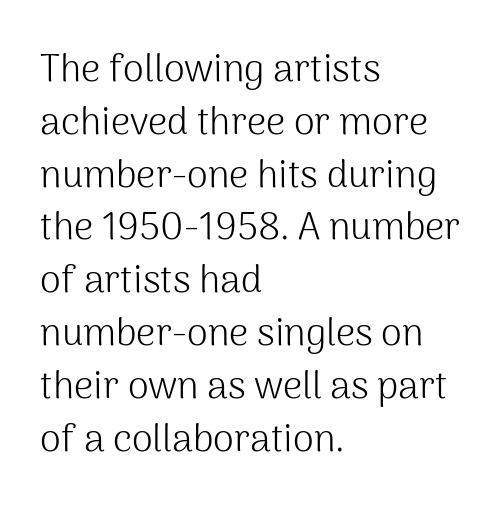
Posture: vertical. Caption: multi-line text, flush left, ragged right. Think of a printed novel: that variable character pitch is what you see here. Check under the words: just untouched page. Quick note: interline space is typical. The letters sit at their default tracking, neither squeezed nor spread.
